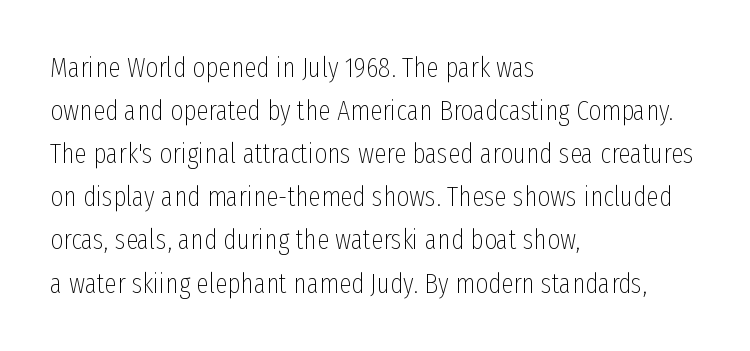
The image shows 28 px thin, condensed sans-serif type, upright; set left-aligned, normal line spacing (1.54x), normal letter spacing, not underlined; low stroke contrast and a medium x-height.
